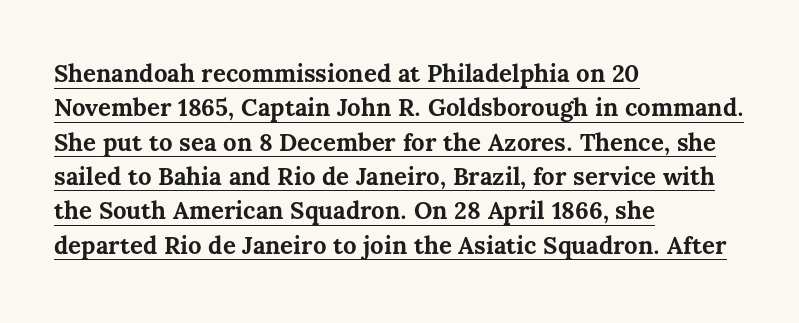
The image shows 24 px bold type, upright; set left-aligned, normal line spacing (1.43x), normal letter spacing, underlined.
